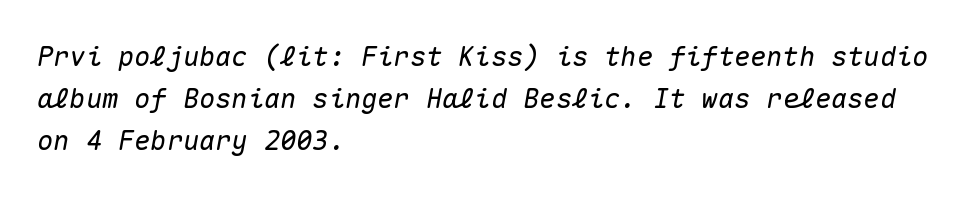
{"italic": "yes", "lean": "right", "slant_degrees": 10, "underline": "no", "align": "left", "line_spacing": "normal", "line_spacing_ratio": 1.56, "letter_spacing": "normal", "letter_spacing_em": 0.0, "glyph_px": 27}
